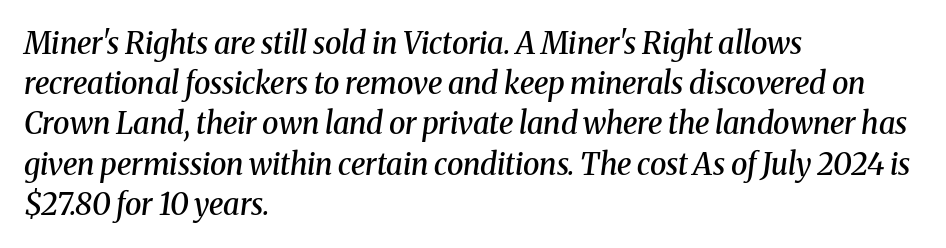
Q: Is the text bold? A: Semi-bold.
Q: Is the text italic (slanted)? A: Yes, it leans right by about 8 degrees.
Q: Is the typeface a serif or a sans-serif typeface? A: Serif.
Q: Is the text underlined? A: No.
Q: How is the paragraph aligned? A: Left-aligned.
Q: Is the spacing between letters normal or unusually wide? A: Normal.
Q: Is the spacing between lines tight, normal or loose? A: Normal.
Q: Width (condensed, normal, or wide)? A: Normal.
Q: Stroke contrast? A: Medium.
Q: x-height? A: Medium.
Q: Monospaced? A: No.
